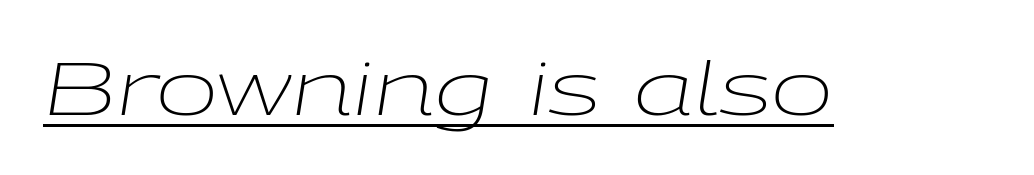
The image shows 74 px light, wide type, italic (leaning right); set normal letter spacing, underlined; low stroke contrast and a medium x-height.
